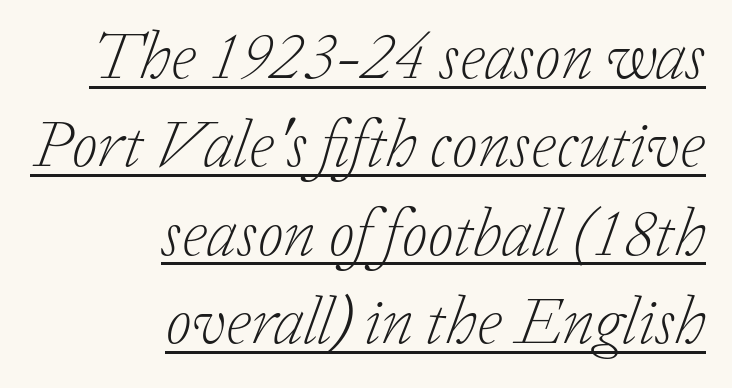
The image shows 67 px light serif type, italic (leaning right); set right-aligned, normal line spacing (1.32x), normal letter spacing, underlined; low stroke contrast and a medium x-height.
